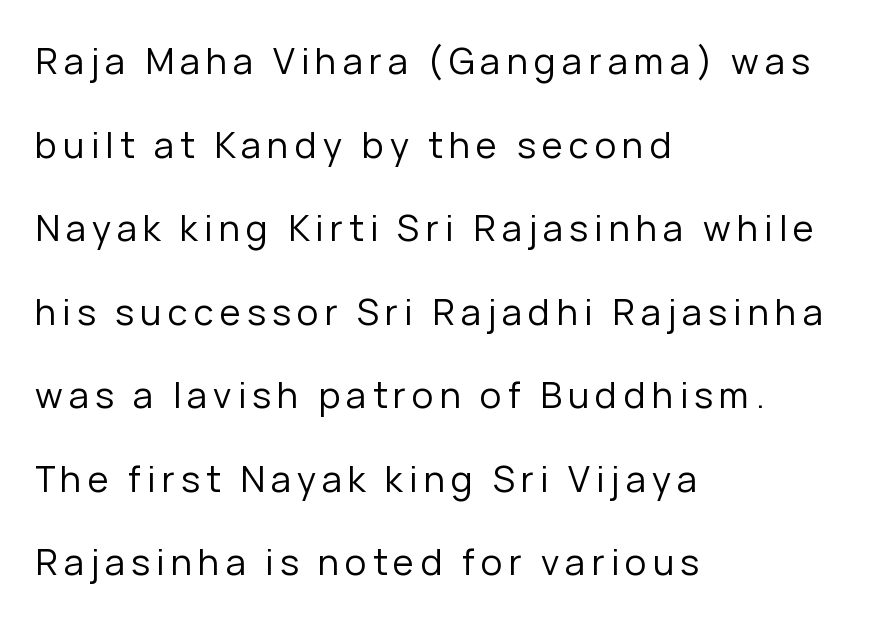
Q: Is the text bold? A: No.
Q: Is the text italic (slanted)? A: No, it is upright.
Q: Is the typeface a serif or a sans-serif typeface? A: Sans-serif.
Q: Is the text underlined? A: No.
Q: How is the paragraph aligned? A: Left-aligned.
Q: Is the spacing between lines tight, normal or loose? A: Loose.
Q: Width (condensed, normal, or wide)? A: Normal.
Q: Stroke contrast? A: Low.
Q: x-height? A: Medium.
Q: Monospaced? A: No.
